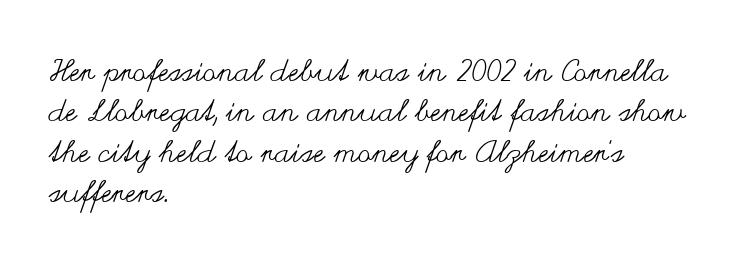
Underlining? Definitely not there. The leading is moderate, giving the passage an even texture. In terms of letterspacing, this is plain default setting. Each letter keeps its own natural width here, so spacing adapts to shape. The passage is arranged the way most books set body copy — flush left.
